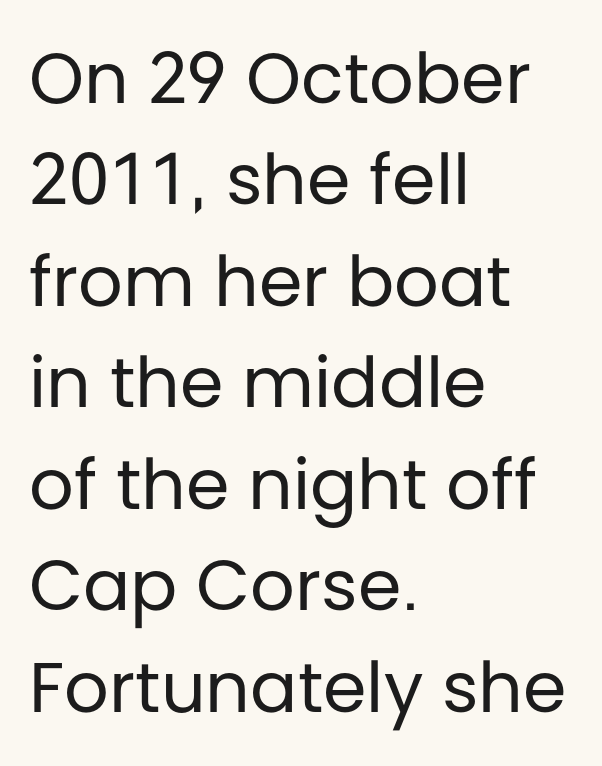
The block of text has a typical density, with ordinary space between rows. Character widths vary here, with narrow letters taking less room than wide ones. Each word holds together tightly as a unit, with standard inter-letter gaps. Do the letters lean? They stand straight.
